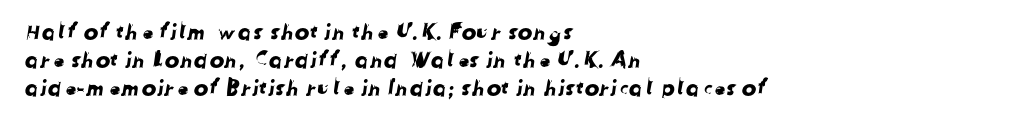
{"underline": "no", "align": "left", "line_spacing": "normal", "line_spacing_ratio": 1.27, "letter_spacing": "normal", "letter_spacing_em": 0.0, "glyph_px": 22}
